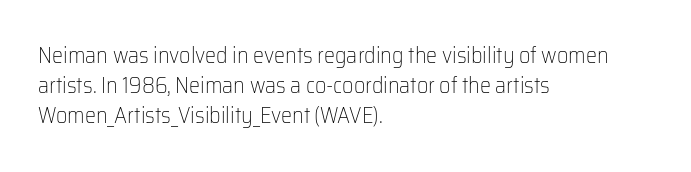
The image shows 22 px text type, upright; set left-aligned, normal line spacing (1.37x), normal letter spacing, not underlined.
